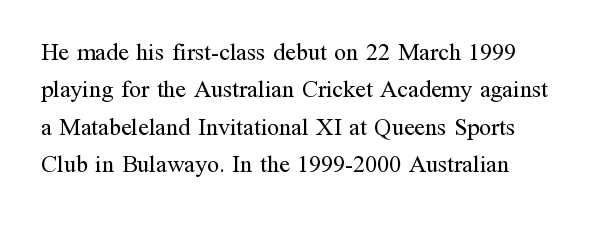
Weight: regular or lighter. The vertical gap from one line to the next is medium. The letterforms sit shoulder to shoulder at normal distance. Rule under the text: the space is simply empty.
